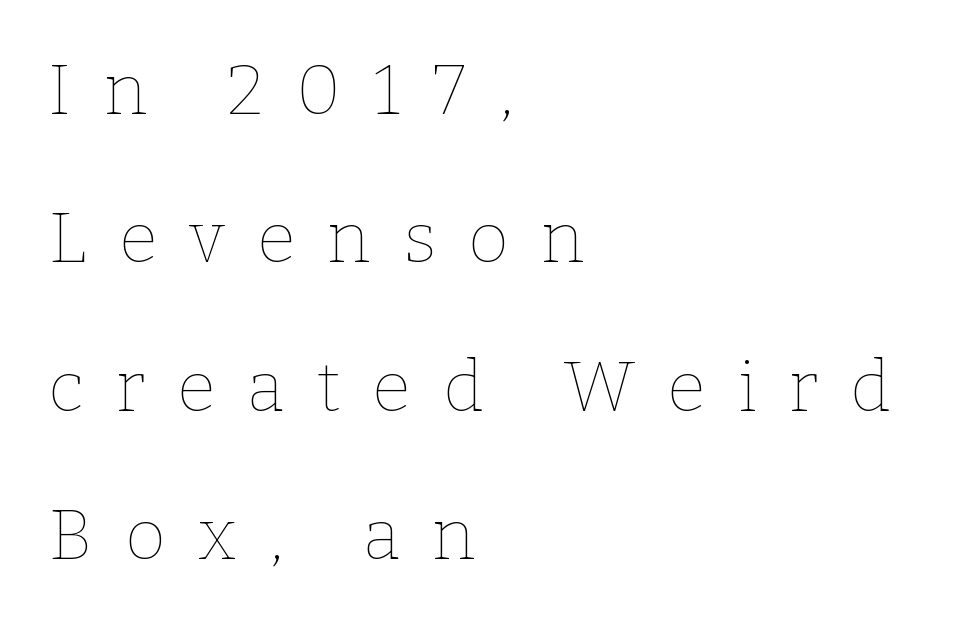
The image shows 70 px thin type, upright; set left-aligned, loose line spacing (2.12x), unusually wide letter spacing (+0.46 em), not underlined; low stroke contrast and a medium x-height.
